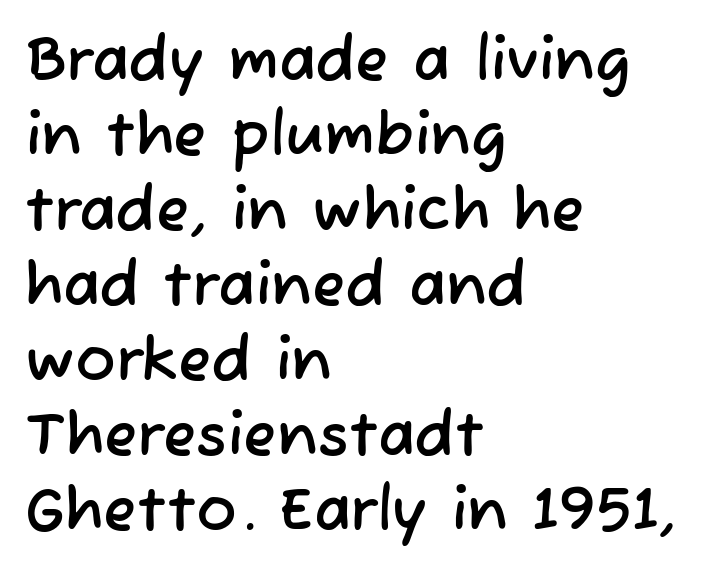
Q: Is the typeface a serif or a sans-serif typeface? A: Sans-serif.
Q: Is the text underlined? A: No.
Q: How is the paragraph aligned? A: Left-aligned.
Q: Is the spacing between letters normal or unusually wide? A: Normal.
Q: Width (condensed, normal, or wide)? A: Normal.
Q: Stroke contrast? A: Low.
Q: x-height? A: Medium.
Q: Monospaced? A: No.
